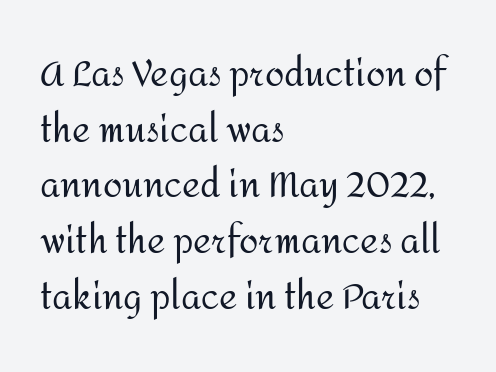
Q: Is the text bold? A: No.
Q: Is the text italic (slanted)? A: No, it is upright.
Q: Is the typeface a serif or a sans-serif typeface? A: Sans-serif.
Q: Is the text underlined? A: No.
Q: How is the paragraph aligned? A: Left-aligned.
Q: Is the spacing between letters normal or unusually wide? A: Normal.
Q: Is the spacing between lines tight, normal or loose? A: Normal.
Q: Width (condensed, normal, or wide)? A: Normal.
Q: Stroke contrast? A: Medium.
Q: x-height? A: Medium.
Q: Monospaced? A: No.
